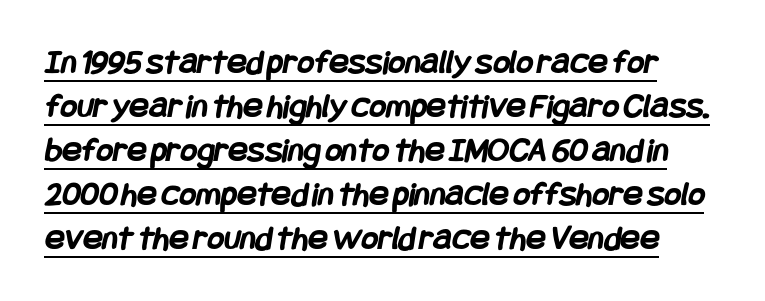
The image shows 36 px semibold, condensed sans-serif type; set line spacing 1.22x, normal letter spacing, underlined; low stroke contrast and a large x-height.
